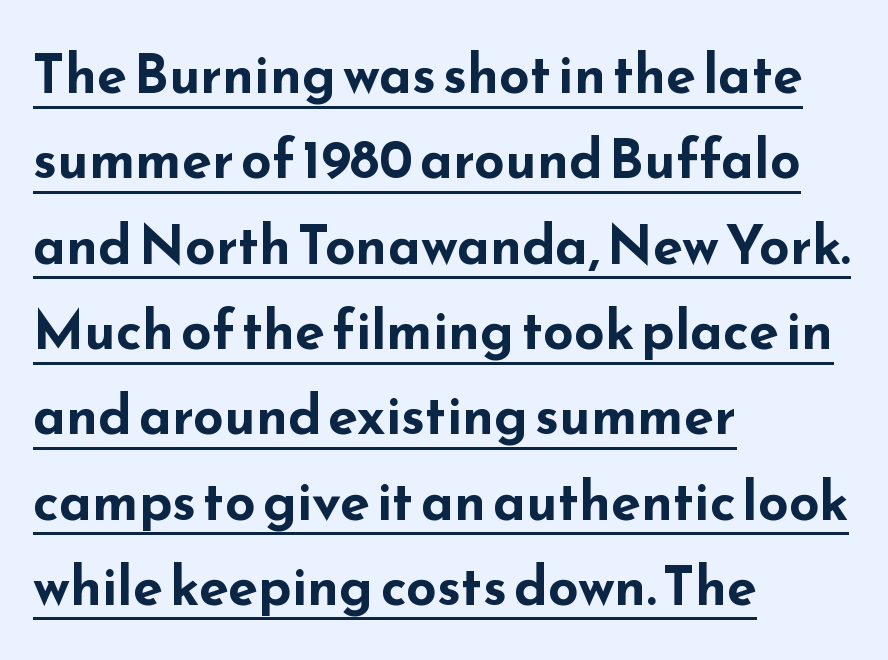
The image shows 54 px bold, wide sans-serif type, upright; set left-aligned, normal line spacing (1.58x), normal letter spacing, underlined; low stroke contrast and a small x-height.
